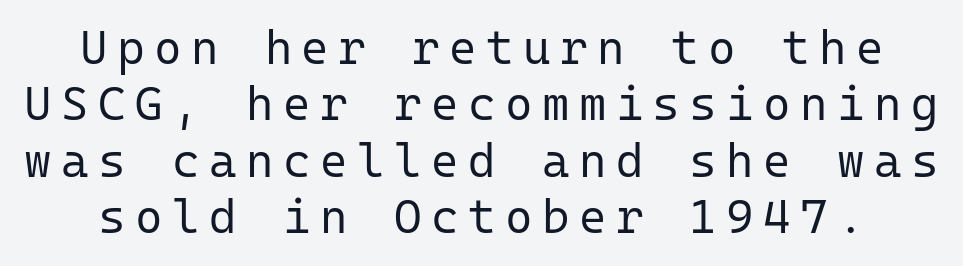
{"serif": "no", "italic": "no", "bold": "no", "weight": "regular", "width": "normal", "stroke_contrast": "low", "x_height": "medium", "monospaced": "yes", "underline": "no", "line_spacing_ratio": 1.2, "letter_spacing": "wide", "letter_spacing_em": 0.2, "glyph_px": 47}
